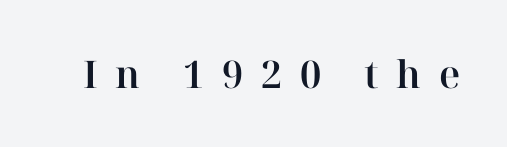
Characters remain perfectly vertical along every line. Note the varied advance widths — an 'i' is clearly narrower than an 'm'. Glyph-to-glyph distance is far greater than everyday printed text. Unlike a clean sans, this face finishes its strokes with serifs.
